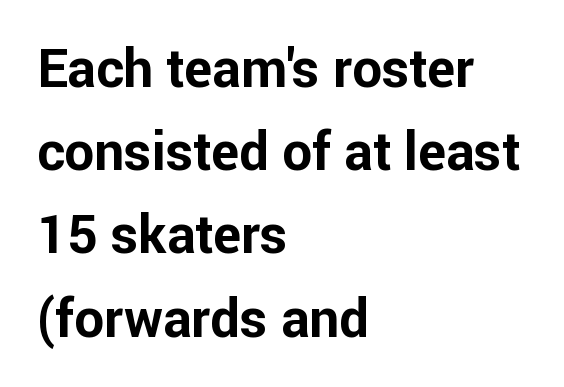
Q: Is the text bold? A: Yes.
Q: Is the text italic (slanted)? A: No, it is upright.
Q: Is the typeface a serif or a sans-serif typeface? A: Sans-serif.
Q: Is the text underlined? A: No.
Q: How is the paragraph aligned? A: Left-aligned.
Q: Is the spacing between letters normal or unusually wide? A: Normal.
Q: Is the spacing between lines tight, normal or loose? A: Normal.
Q: Width (condensed, normal, or wide)? A: Normal.
Q: Stroke contrast? A: Low.
Q: x-height? A: Medium.
Q: Monospaced? A: No.
